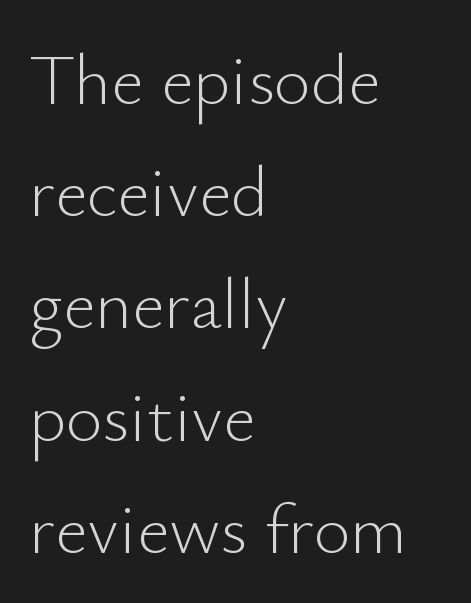
The image shows 71 px light sans-serif type, upright; set left-aligned, normal line spacing (1.58x), normal letter spacing, not underlined; low stroke contrast and a small x-height.
